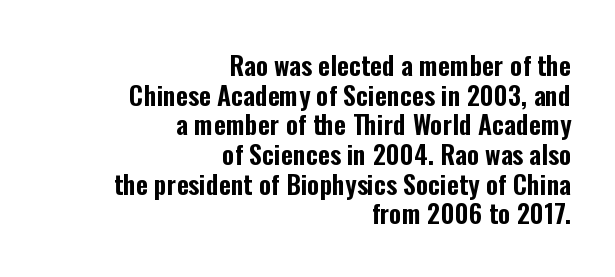
Q: Is the text italic (slanted)? A: No, it is upright.
Q: Is the text underlined? A: No.
Q: How is the paragraph aligned? A: Right-aligned.
Q: Is the spacing between letters normal or unusually wide? A: Normal.
Q: Is the spacing between lines tight, normal or loose? A: Tight.
